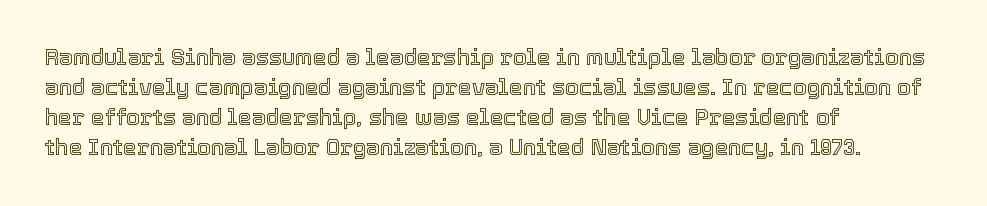
Q: Is the text italic (slanted)? A: No, it is upright.
Q: Is the text underlined? A: No.
Q: How is the paragraph aligned? A: Left-aligned.
Q: Is the spacing between letters normal or unusually wide? A: Normal.
Q: Is the spacing between lines tight, normal or loose? A: Normal.
